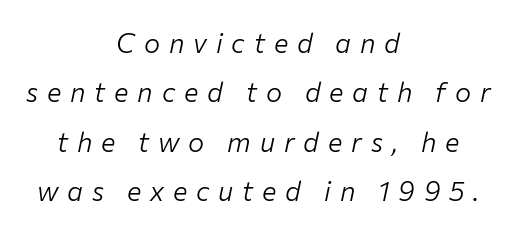
Q: Is the text bold? A: No.
Q: Is the text italic (slanted)? A: Yes, it leans right by about 12 degrees.
Q: Is the text underlined? A: No.
Q: How is the paragraph aligned? A: Centered.
Q: Is the spacing between letters normal or unusually wide? A: Unusually wide.
